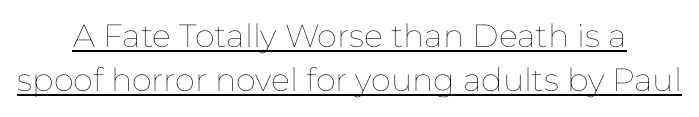
The typography opts for an upright posture over an oblique one. Think standard paragraph weight, or any step lighter than that. Characters follow at the spacing the type designer built in. The designer left line spacing at the default. In CSS terms this would be text-align: center. Glance below the letters and you will spot a drawn line.
